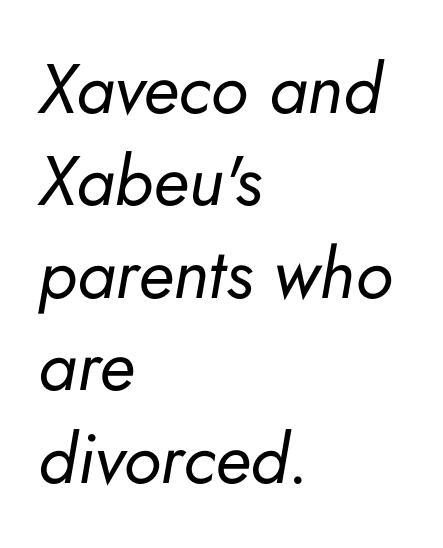
The passage shown is not underscored anywhere. Visually the block forms a straight wall on the left and a jagged coastline on the right. The font is comparable to plain body text, perhaps lighter. The specimen reads as italic at a glance. The rendering uses natural spacing where letterforms have individual widths.
